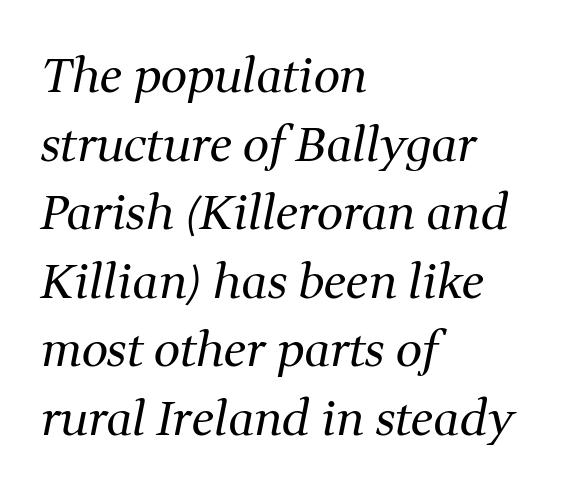
The image shows 47 px regular-weight serif type, italic (leaning right); set left-aligned, normal line spacing (1.46x), normal letter spacing, not underlined; medium stroke contrast and a medium x-height.
